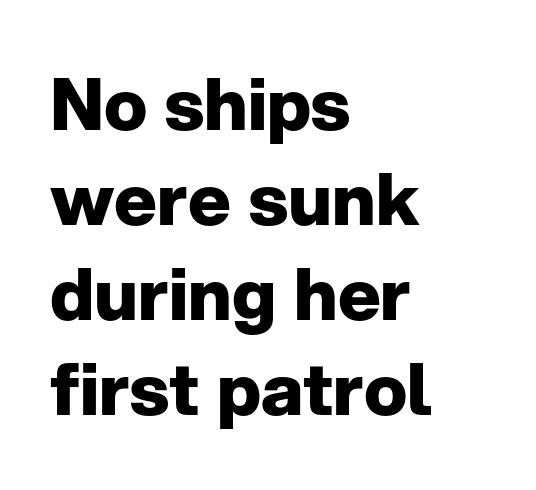
Q: Is the text bold? A: Yes.
Q: Is the text italic (slanted)? A: No, it is upright.
Q: Is the typeface a serif or a sans-serif typeface? A: Sans-serif.
Q: Is the text underlined? A: No.
Q: How is the paragraph aligned? A: Left-aligned.
Q: Is the spacing between letters normal or unusually wide? A: Normal.
Q: Is the spacing between lines tight, normal or loose? A: Normal.
Q: Width (condensed, normal, or wide)? A: Normal.
Q: Stroke contrast? A: Low.
Q: x-height? A: Medium.
Q: Monospaced? A: No.
